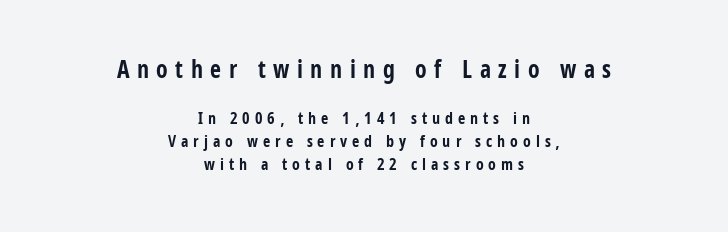
The image shows 24 px bold type, upright; set centered, normal line spacing (1.45x), unusually wide letter spacing (+0.31 em), not underlined; the first (top) block is 1.5x larger.
